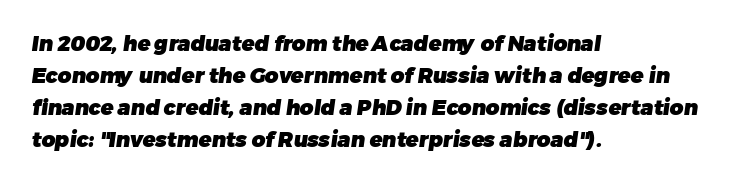
The image shows 21 px bold type; set left-aligned, normal line spacing (1.52x), normal letter spacing, not underlined.
